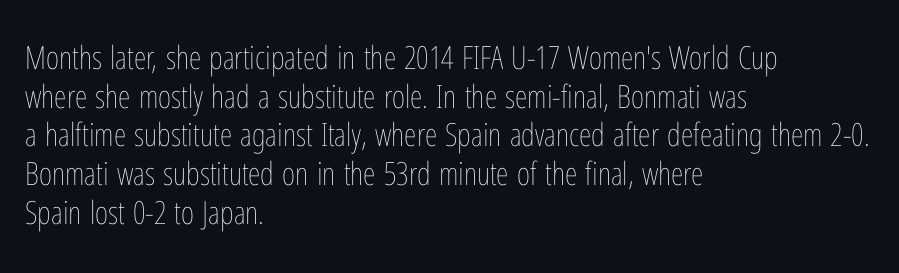
The image shows 32 px thin, condensed type, upright; set left-aligned, line spacing 1.21x, normal letter spacing, not underlined; low stroke contrast and a medium x-height.
